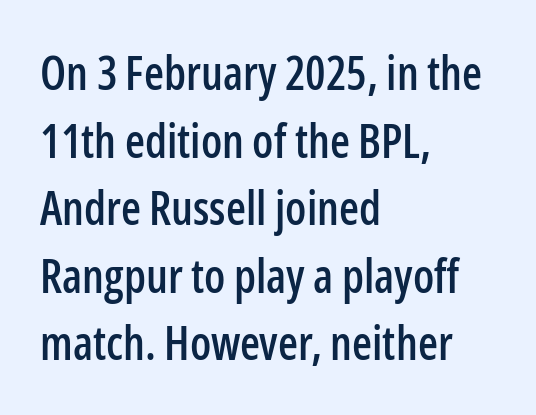
{"serif": "no", "italic": "no", "width": "condensed", "stroke_contrast": "low", "x_height": "medium", "monospaced": "no", "underline": "no", "align": "left", "line_spacing": "normal", "line_spacing_ratio": 1.47, "letter_spacing": "normal", "letter_spacing_em": 0.0, "glyph_px": 46}
